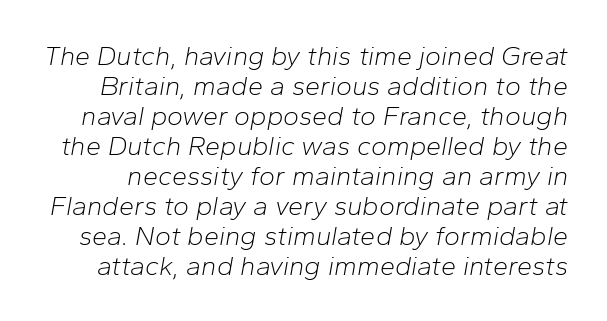
The words here are not underlined. Observe the lean: these are italic letterforms. Bold? No — there's no thickening of the strokes. Here the glyphs are tracked normally, forming tight word shapes. The line-height multiplier appears low, near solid setting.
